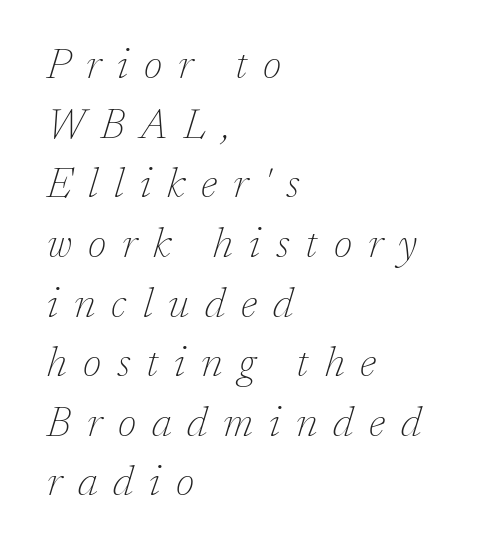
{"serif": "yes", "italic": "yes", "lean": "right", "slant_degrees": 17, "bold": "no", "weight": "thin", "width": "normal", "stroke_contrast": "low", "x_height": "medium", "monospaced": "no", "underline": "no", "align": "left", "line_spacing": "normal", "line_spacing_ratio": 1.42, "letter_spacing": "wide", "letter_spacing_em": 0.38, "glyph_px": 42}
